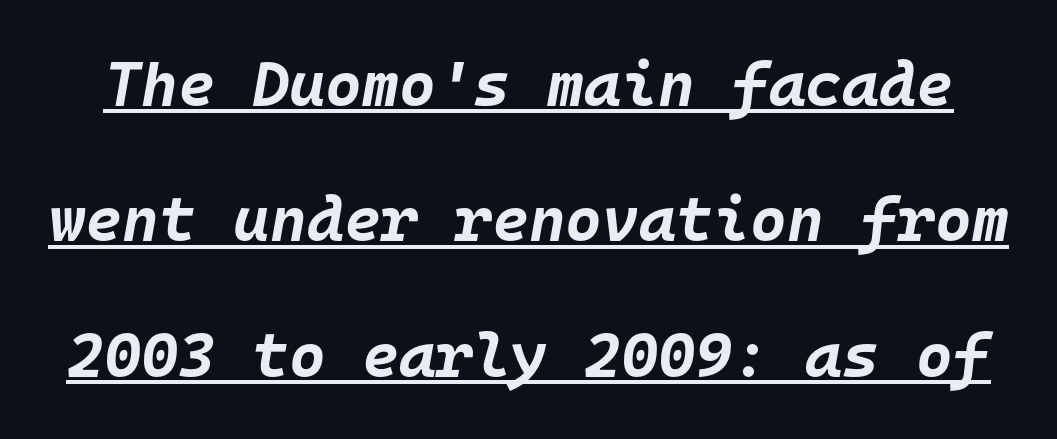
The image shows 63 px bold type, italic (leaning right), monospaced; set loose line spacing (2.15x), normal letter spacing, underlined; low stroke contrast and a large x-height.
